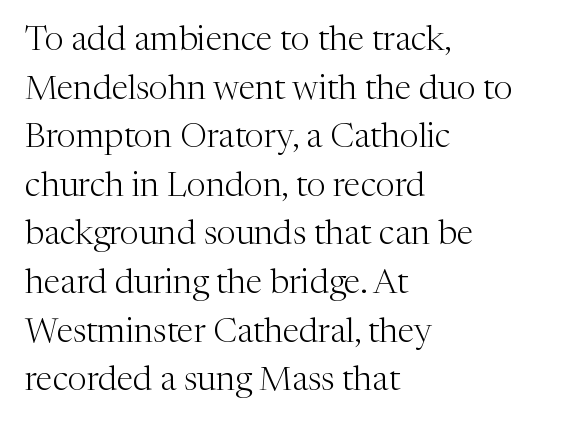
The image shows 34 px light serif type, upright; set left-aligned, normal line spacing (1.43x), normal letter spacing, not underlined; medium stroke contrast and a medium x-height.
